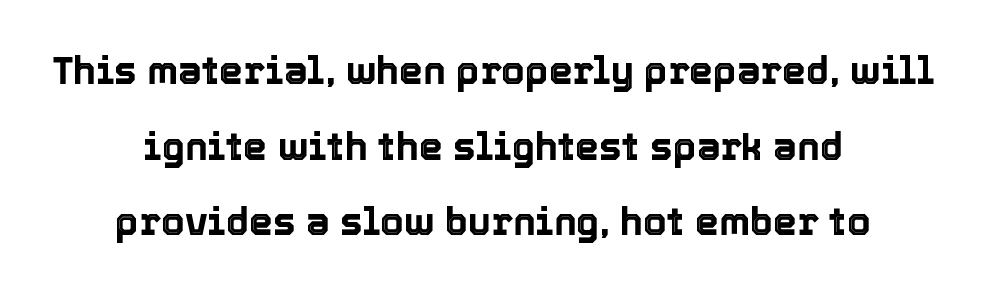
{"italic": "no", "width": "normal", "x_height": "medium", "monospaced": "no", "underline": "no", "align": "center", "line_spacing": "loose", "line_spacing_ratio": 1.99, "letter_spacing": "normal", "letter_spacing_em": 0.0, "glyph_px": 38}
